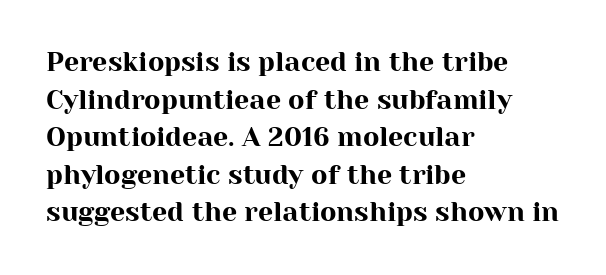
{"italic": "no", "underline": "no", "align": "left", "line_spacing": "normal", "line_spacing_ratio": 1.39, "letter_spacing": "normal", "letter_spacing_em": 0.0, "glyph_px": 27}
